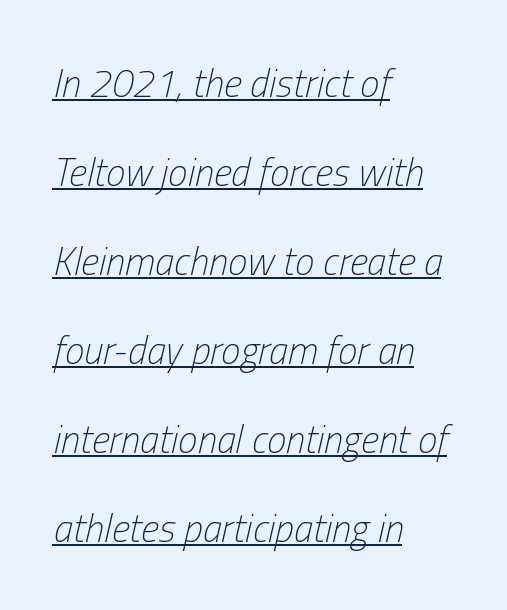
Q: Is the text bold? A: No.
Q: Is the text italic (slanted)? A: Yes, it leans right by about 13 degrees.
Q: Is the text underlined? A: Yes.
Q: How is the paragraph aligned? A: Left-aligned.
Q: Is the spacing between letters normal or unusually wide? A: Normal.
Q: Is the spacing between lines tight, normal or loose? A: Loose.
Q: Width (condensed, normal, or wide)? A: Condensed.
Q: Stroke contrast? A: Low.
Q: x-height? A: Medium.
Q: Monospaced? A: No.
